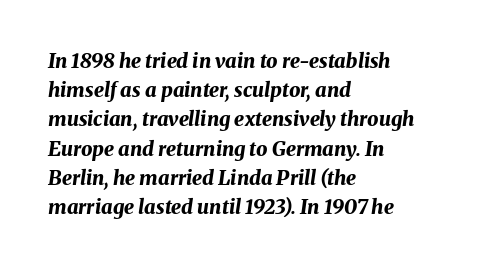
{"italic": "yes", "lean": "right", "slant_degrees": 8, "bold": "yes", "underline": "no", "align": "left", "line_spacing": "normal", "line_spacing_ratio": 1.46, "letter_spacing": "normal", "letter_spacing_em": 0.0, "glyph_px": 20}
